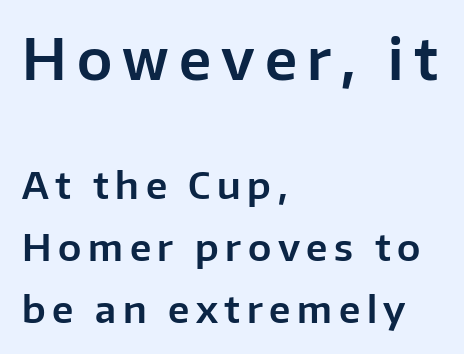
{"serif": "no", "italic": "no", "width": "normal", "stroke_contrast": "low", "x_height": "medium", "monospaced": "no", "underline": "no", "align": "left", "line_spacing": "normal", "line_spacing_ratio": 1.67, "larger_block": "first", "size_ratio": 1.51, "glyph_px": 56}
